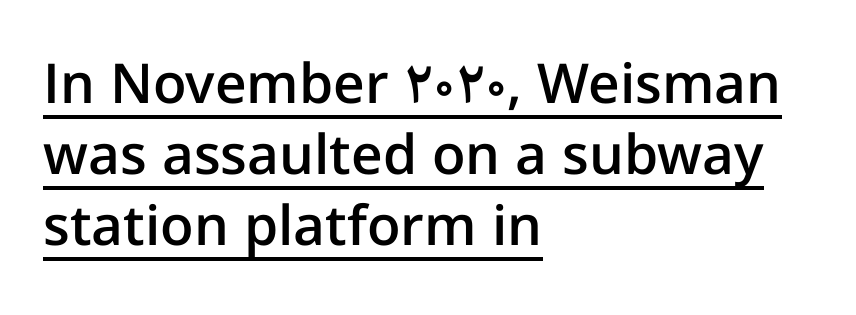
{"serif": "no", "italic": "no", "bold": "semi", "weight": "semibold", "width": "normal", "stroke_contrast": "low", "x_height": "medium", "monospaced": "no", "underline": "yes", "align": "left", "line_spacing": "normal", "line_spacing_ratio": 1.29, "letter_spacing": "normal", "letter_spacing_em": 0.0, "glyph_px": 55}
